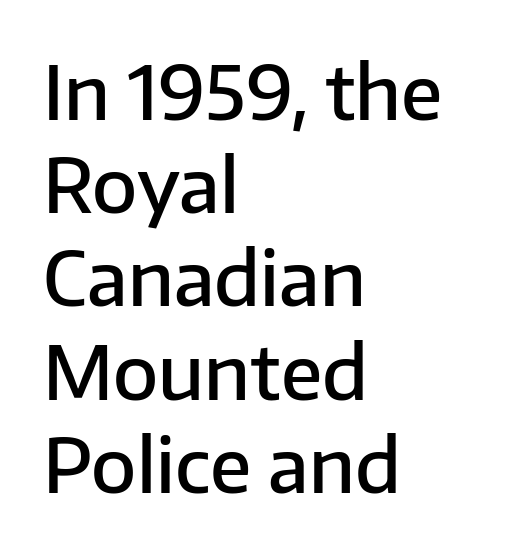
Q: Is the text bold? A: Semi-bold.
Q: Is the text italic (slanted)? A: No, it is upright.
Q: Is the typeface a serif or a sans-serif typeface? A: Sans-serif.
Q: Is the text underlined? A: No.
Q: How is the paragraph aligned? A: Left-aligned.
Q: Is the spacing between letters normal or unusually wide? A: Normal.
Q: Is the spacing between lines tight, normal or loose? A: Normal.
Q: Width (condensed, normal, or wide)? A: Normal.
Q: Stroke contrast? A: Low.
Q: x-height? A: Medium.
Q: Monospaced? A: No.
